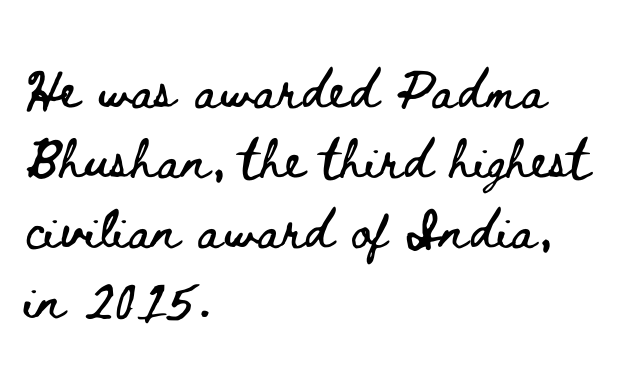
The image shows 50 px wide type; set left-aligned, normal line spacing (1.4x), normal letter spacing, not underlined; low stroke contrast and a small x-height.
